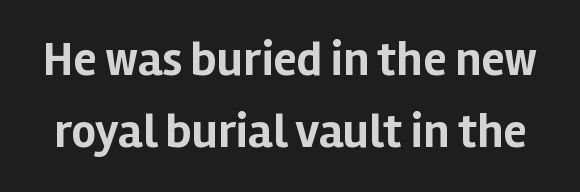
The image shows 48 px bold sans-serif type, upright; set normal line spacing (1.49x), normal letter spacing, not underlined; low stroke contrast and a medium x-height.
